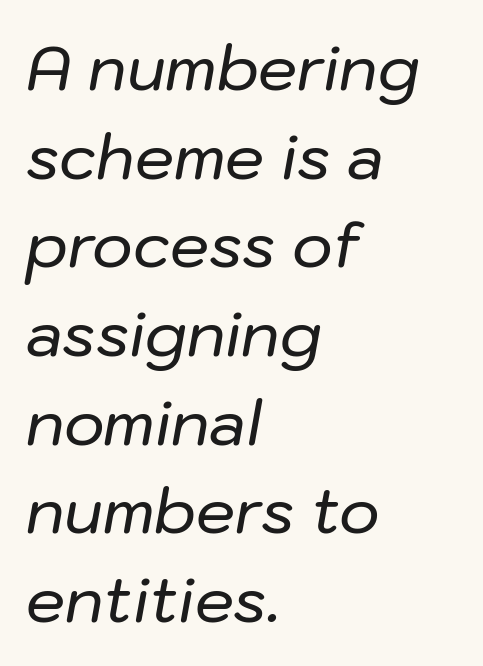
The image shows 62 px text type, italic (leaning right); set left-aligned, normal line spacing (1.43x), normal letter spacing, not underlined; low stroke contrast and a medium x-height.
